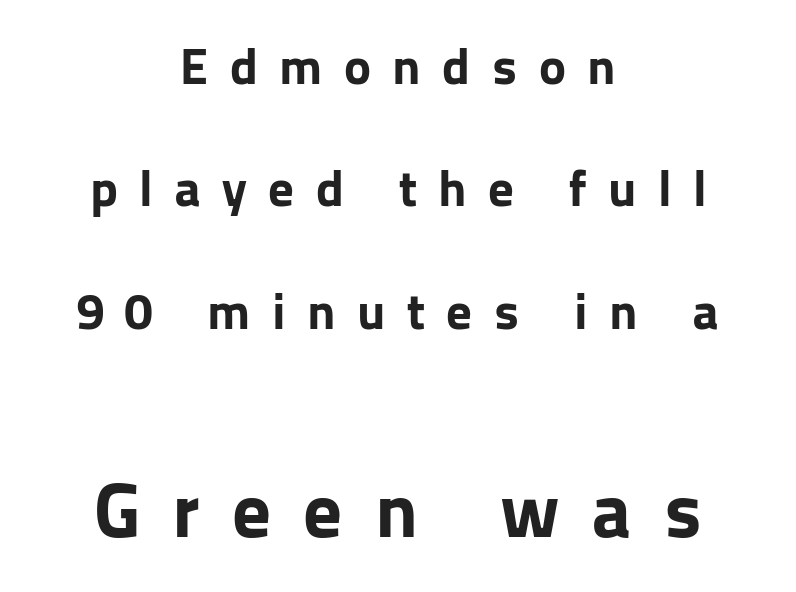
These lines stack symmetrically, like a column narrowing and widening about its center. These lines stand farther apart than default settings would place them. The space beneath each line is pristine and unruled. Students, note that the glyphs here are deliberately spaced far apart. Heft: maximum for text — a bold.
